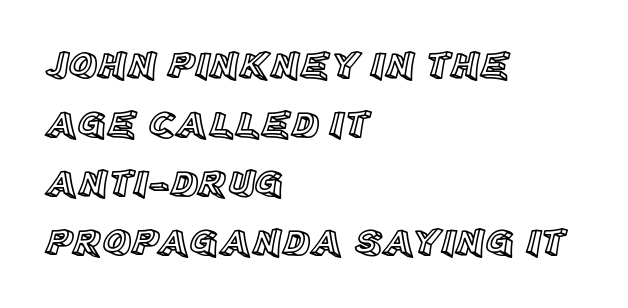
Q: Is the text italic (slanted)? A: Yes.
Q: Is the text underlined? A: No.
Q: How is the paragraph aligned? A: Left-aligned.
Q: Is the spacing between letters normal or unusually wide? A: Normal.
Q: Is the spacing between lines tight, normal or loose? A: Normal.
Q: Width (condensed, normal, or wide)? A: Normal.
Q: x-height? A: Large.
Q: Monospaced? A: No.
